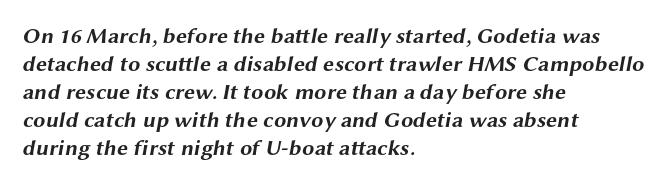
The setting favours the left margin, as ordinary paragraphs usually do. Students, this is bold: see how much ink each stroke carries. The type is set solid horizontally, with unmodified tracking. This rendering features lettering with no underline.
